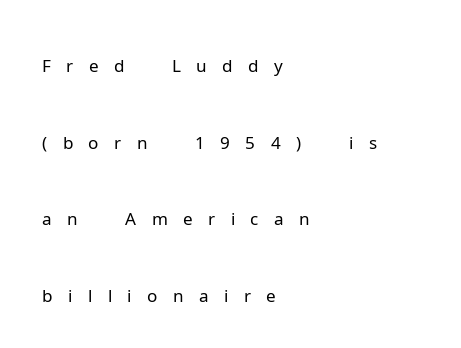
{"serif": "no", "italic": "no", "bold": "no", "weight": "light", "width": "normal", "stroke_contrast": "low", "x_height": "medium", "monospaced": "no", "underline": "no", "align": "left", "line_spacing": "loose", "line_spacing_ratio": 2.19, "letter_spacing": "wide", "letter_spacing_em": 0.44, "glyph_px": 35}
